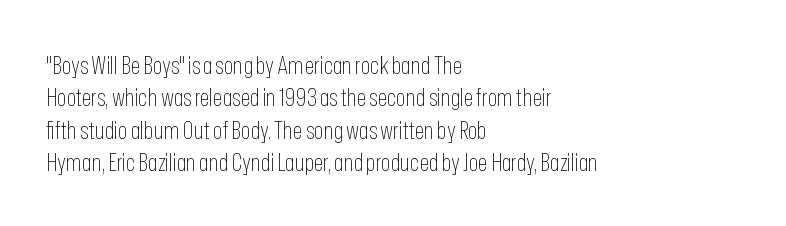
The words here are not underlined. Whoever set this chose a conventional vertical rhythm. Honestly, the letter spacing is just normal — you wouldn't notice it. Tall strokes in this sample are plumb rather than angled. Compared with a centered layout, this one pins lines to the left instead. The weight tops out at a normal text grade.
